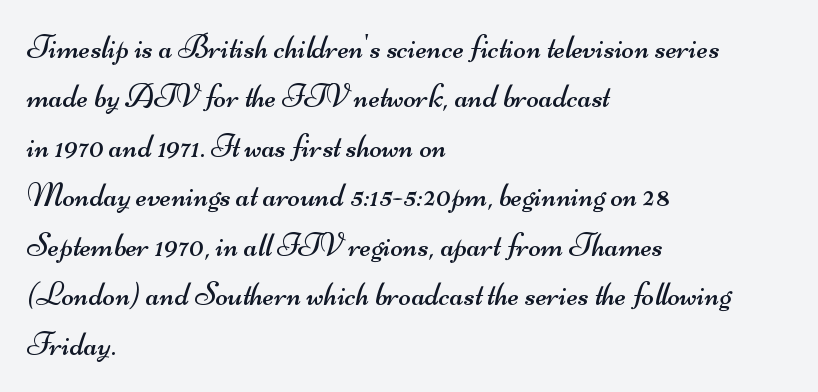
Q: Is the text bold? A: No.
Q: Is the typeface a serif or a sans-serif typeface? A: Sans-serif.
Q: Is the text underlined? A: No.
Q: How is the paragraph aligned? A: Left-aligned.
Q: Is the spacing between letters normal or unusually wide? A: Normal.
Q: Is the spacing between lines tight, normal or loose? A: Normal.
Q: Width (condensed, normal, or wide)? A: Wide.
Q: Stroke contrast? A: Medium.
Q: x-height? A: Small.
Q: Monospaced? A: No.
